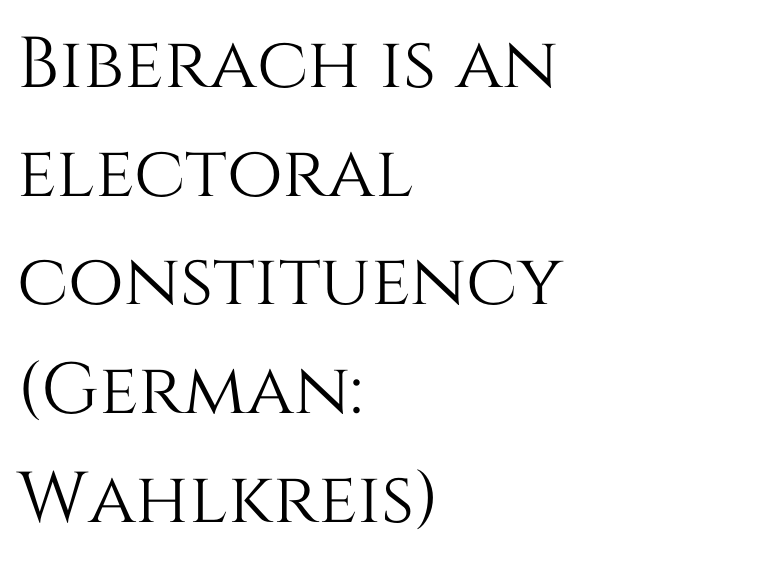
Q: Is the text italic (slanted)? A: No, it is upright.
Q: Is the text underlined? A: No.
Q: How is the paragraph aligned? A: Left-aligned.
Q: Is the spacing between letters normal or unusually wide? A: Normal.
Q: Is the spacing between lines tight, normal or loose? A: Normal.
Q: Width (condensed, normal, or wide)? A: Normal.
Q: Stroke contrast? A: Medium.
Q: x-height? A: Large.
Q: Monospaced? A: No.
